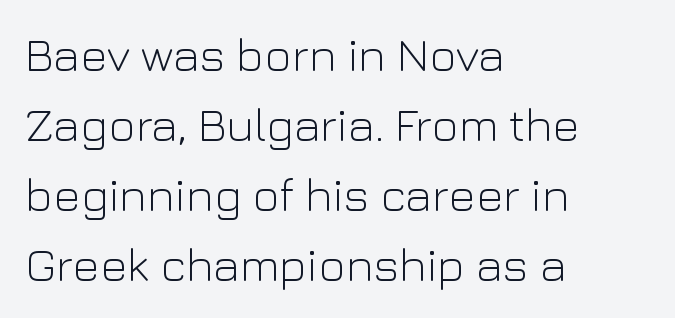
{"serif": "no", "italic": "no", "bold": "no", "weight": "light", "width": "normal", "stroke_contrast": "low", "x_height": "medium", "monospaced": "no", "underline": "no", "align": "left", "line_spacing": "normal", "line_spacing_ratio": 1.49, "letter_spacing": "normal", "letter_spacing_em": 0.0, "glyph_px": 47}
